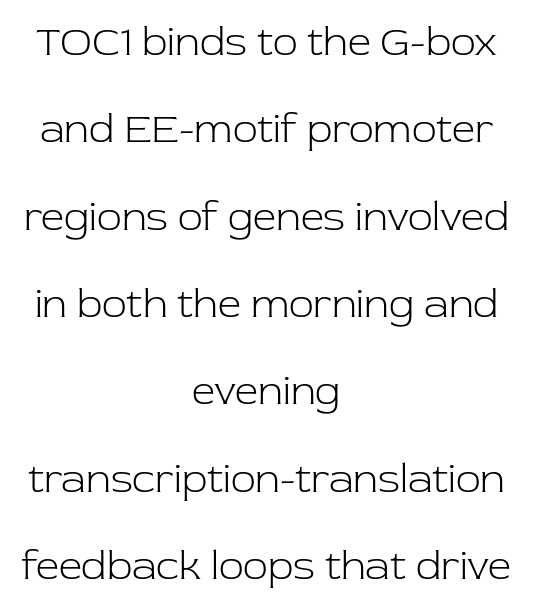
The image shows 41 px light serif type, upright; set centered, loose line spacing (2.13x), normal letter spacing, not underlined; low stroke contrast and a medium x-height.
